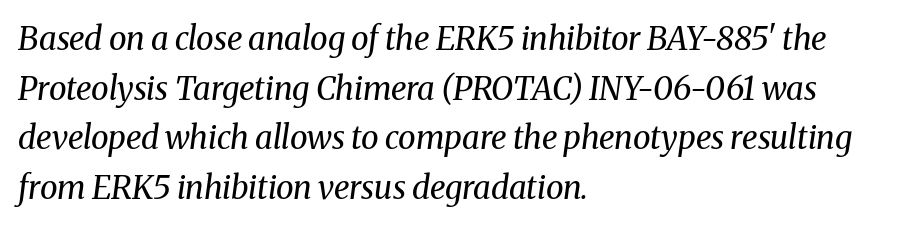
The image shows 32 px regular-weight serif type, italic (leaning right); set left-aligned, normal line spacing (1.55x), normal letter spacing, not underlined; medium stroke contrast and a medium x-height.
